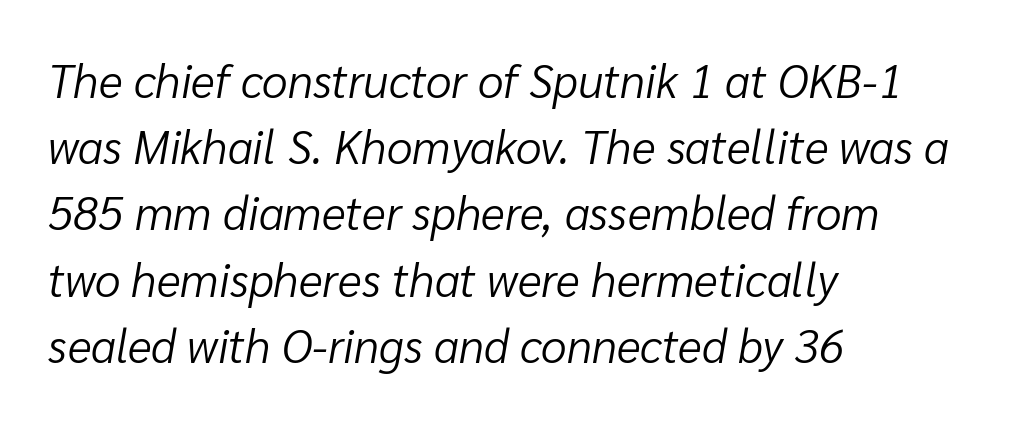
{"italic": "yes", "lean": "right", "slant_degrees": 10, "bold": "no", "weight": "light", "width": "normal", "stroke_contrast": "low", "x_height": "medium", "monospaced": "no", "underline": "no", "align": "left", "line_spacing": "normal", "line_spacing_ratio": 1.44, "letter_spacing": "normal", "letter_spacing_em": 0.0, "glyph_px": 46}
